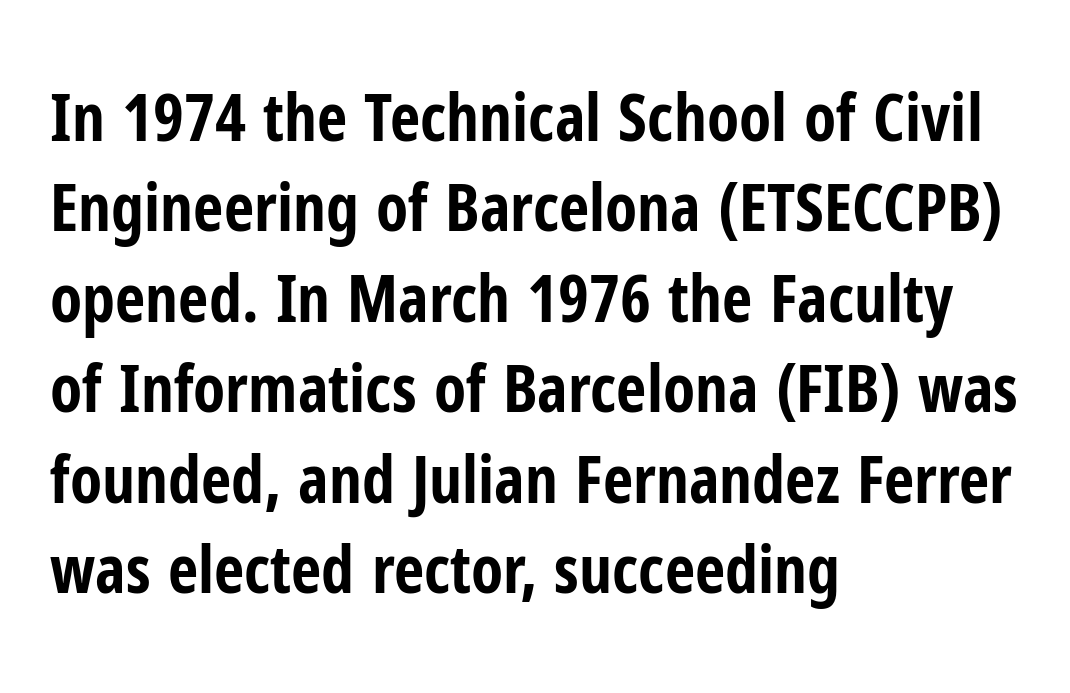
{"serif": "no", "italic": "no", "bold": "yes", "weight": "bold", "width": "condensed", "stroke_contrast": "low", "x_height": "medium", "monospaced": "no", "underline": "no", "align": "left", "line_spacing": "normal", "line_spacing_ratio": 1.37, "letter_spacing": "normal", "letter_spacing_em": 0.0, "glyph_px": 66}
